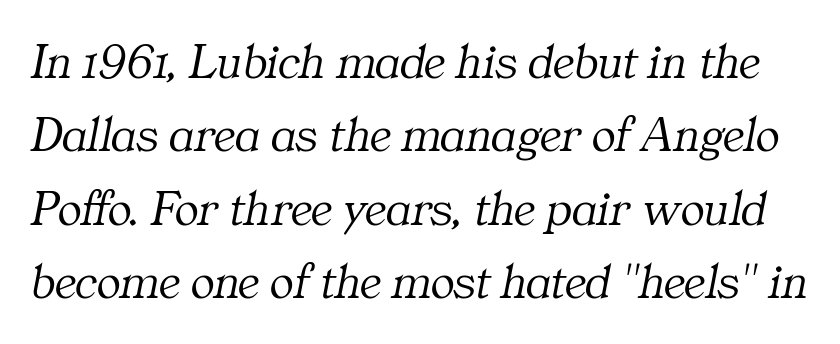
Q: Is the text bold? A: No.
Q: Is the text italic (slanted)? A: Yes, it leans right by about 11 degrees.
Q: Is the typeface a serif or a sans-serif typeface? A: Serif.
Q: Is the text underlined? A: No.
Q: Is the spacing between letters normal or unusually wide? A: Normal.
Q: Is the spacing between lines tight, normal or loose? A: Normal.
Q: Width (condensed, normal, or wide)? A: Normal.
Q: Stroke contrast? A: Medium.
Q: x-height? A: Medium.
Q: Monospaced? A: No.
